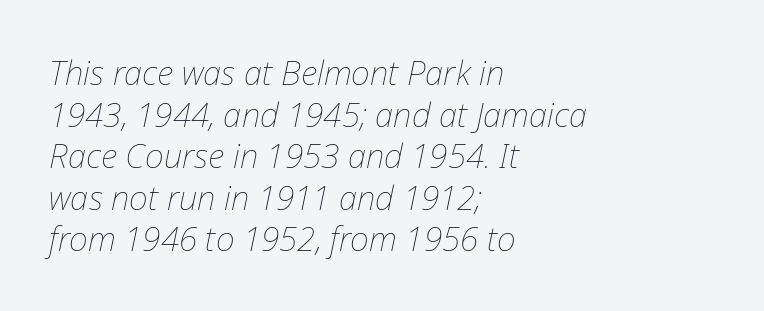
Q: Is the text bold? A: No.
Q: Is the text italic (slanted)? A: Yes, it leans right by about 12 degrees.
Q: Is the text underlined? A: No.
Q: How is the paragraph aligned? A: Left-aligned.
Q: Is the spacing between letters normal or unusually wide? A: Normal.
Q: Is the spacing between lines tight, normal or loose? A: Normal.
Q: Width (condensed, normal, or wide)? A: Normal.
Q: Stroke contrast? A: Low.
Q: x-height? A: Medium.
Q: Monospaced? A: No.
